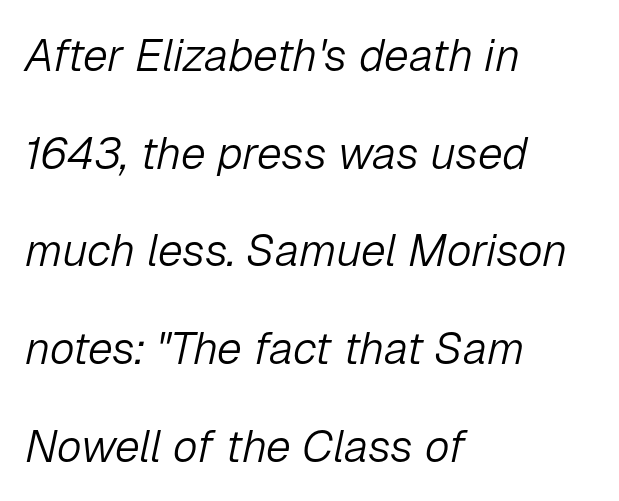
Q: Is the text bold? A: No.
Q: Is the text italic (slanted)? A: Yes, it leans right by about 12 degrees.
Q: Is the text underlined? A: No.
Q: How is the paragraph aligned? A: Left-aligned.
Q: Is the spacing between letters normal or unusually wide? A: Normal.
Q: Is the spacing between lines tight, normal or loose? A: Loose.
Q: Width (condensed, normal, or wide)? A: Normal.
Q: Stroke contrast? A: Low.
Q: x-height? A: Medium.
Q: Monospaced? A: No.
